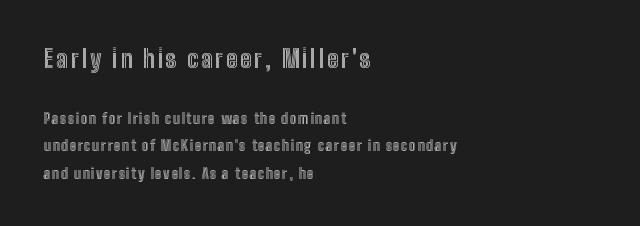
{"italic": "no", "underline": "no", "align": "left", "line_spacing": "loose", "line_spacing_ratio": 1.95, "larger_block": "first", "size_ratio": 1.71, "glyph_px": 24}
